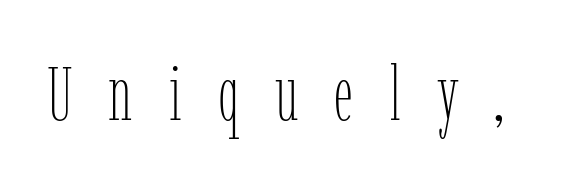
Q: Is the text bold? A: No.
Q: Is the text italic (slanted)? A: No, it is upright.
Q: Is the text underlined? A: No.
Q: Is the spacing between letters normal or unusually wide? A: Unusually wide.
Q: Width (condensed, normal, or wide)? A: Condensed.
Q: Stroke contrast? A: Low.
Q: x-height? A: Medium.
Q: Monospaced? A: No.
